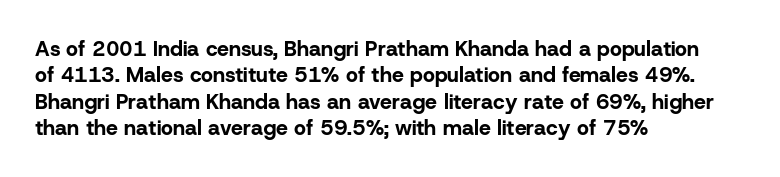
The image shows 21 px bold type, upright; set left-aligned, normal line spacing (1.26x), normal letter spacing, not underlined.
